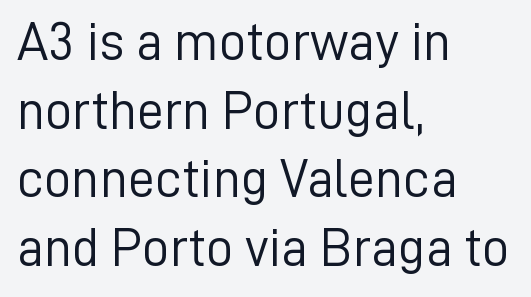
Varying glyph widths throughout — classic text-font behaviour. The gaps between neighbouring characters are ordinary and unremarkable. Stems here are at most as thick as an everyday book face. A classic flush-left, rag-right setting is used for this passage. A roman cut, with each character standing at attention.
